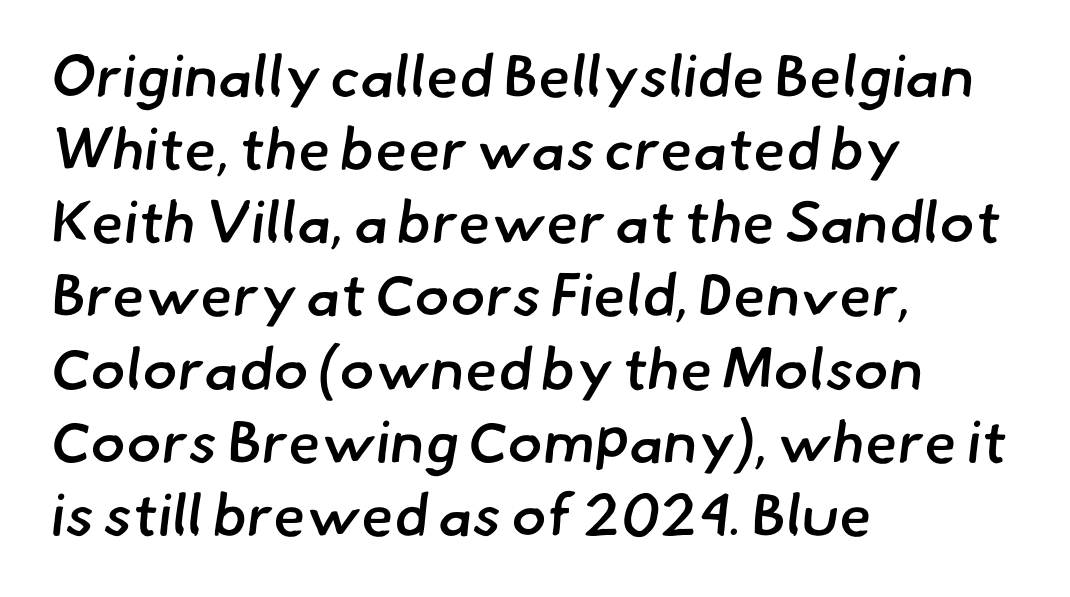
The image shows 59 px semibold sans-serif type; set left-aligned, line spacing 1.24x, normal letter spacing, not underlined; low stroke contrast and a small x-height.
